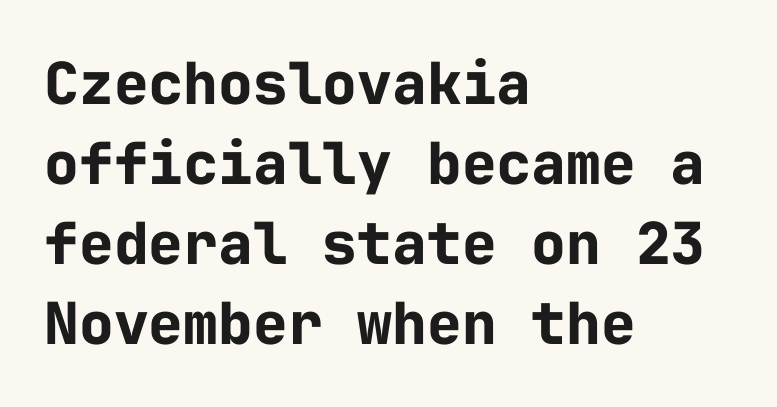
{"serif": "no", "italic": "no", "bold": "yes", "weight": "bold", "width": "normal", "stroke_contrast": "low", "x_height": "medium", "monospaced": "yes", "underline": "no", "align": "left", "line_spacing": "normal", "line_spacing_ratio": 1.38, "letter_spacing": "normal", "letter_spacing_em": 0.0, "glyph_px": 58}
